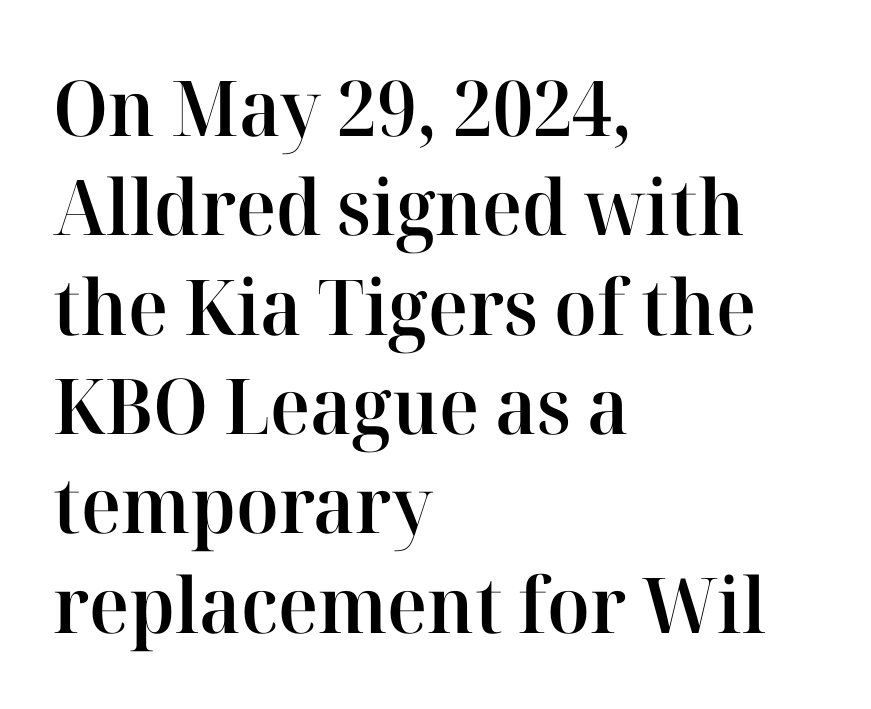
The image shows 77 px semibold serif type, upright; set left-aligned, normal line spacing (1.29x), normal letter spacing, not underlined; high stroke contrast and a medium x-height.
